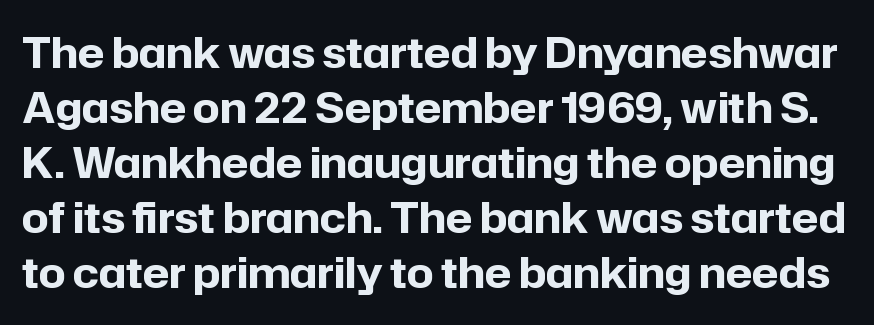
{"serif": "no", "italic": "no", "bold": "yes", "weight": "bold", "width": "normal", "stroke_contrast": "low", "x_height": "medium", "monospaced": "no", "underline": "no", "line_spacing": "normal", "line_spacing_ratio": 1.31, "letter_spacing": "normal", "letter_spacing_em": 0.0, "glyph_px": 42}
